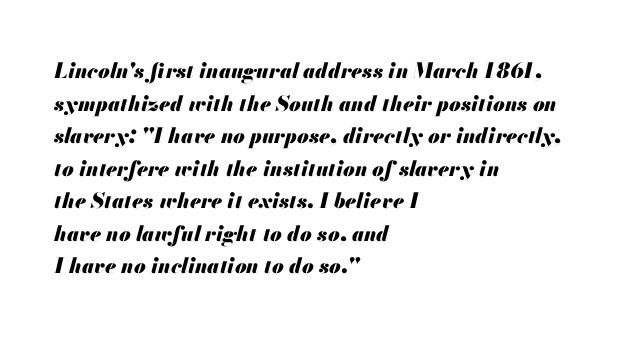
A student would call this left alignment; a typographer would say flush left, rag right. If you drew a line through each stem, it would be angled. Underline: absent. Compared with typical paragraphs, the rows here are spaced about the same. Nothing unusual about the tracking: characters are spaced as the font intends. Heft: maximum for text — a bold.
